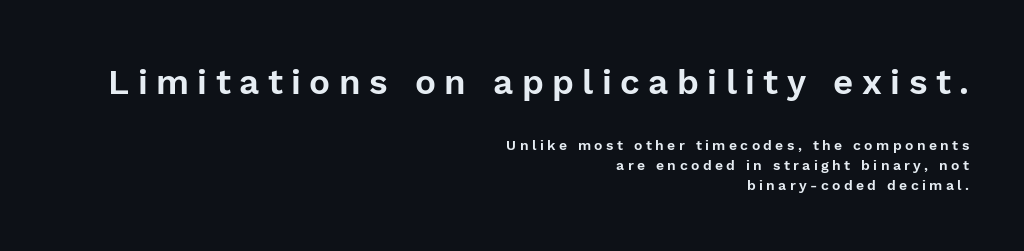
The image shows 35 px sans-serif type, upright; set right-aligned, normal line spacing (1.45x), unusually wide letter spacing (+0.24 em), not underlined; the first (top) block is 2.5x larger; low stroke contrast and a medium x-height.
